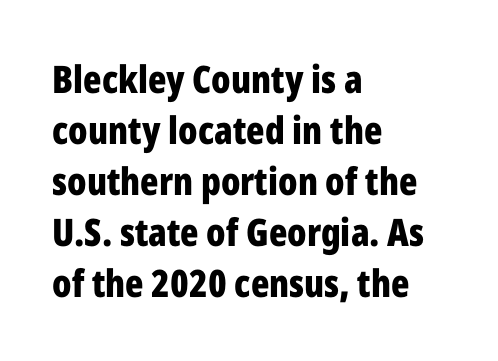
{"serif": "no", "italic": "no", "bold": "yes", "weight": "bold", "width": "condensed", "stroke_contrast": "low", "x_height": "medium", "monospaced": "no", "underline": "no", "align": "left", "line_spacing": "normal", "line_spacing_ratio": 1.34, "letter_spacing": "normal", "letter_spacing_em": 0.0, "glyph_px": 38}
